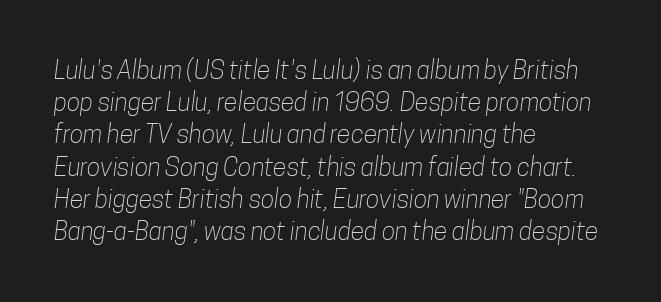
The image shows 25 px text type; set left-aligned, normal line spacing (1.29x), normal letter spacing, not underlined.
